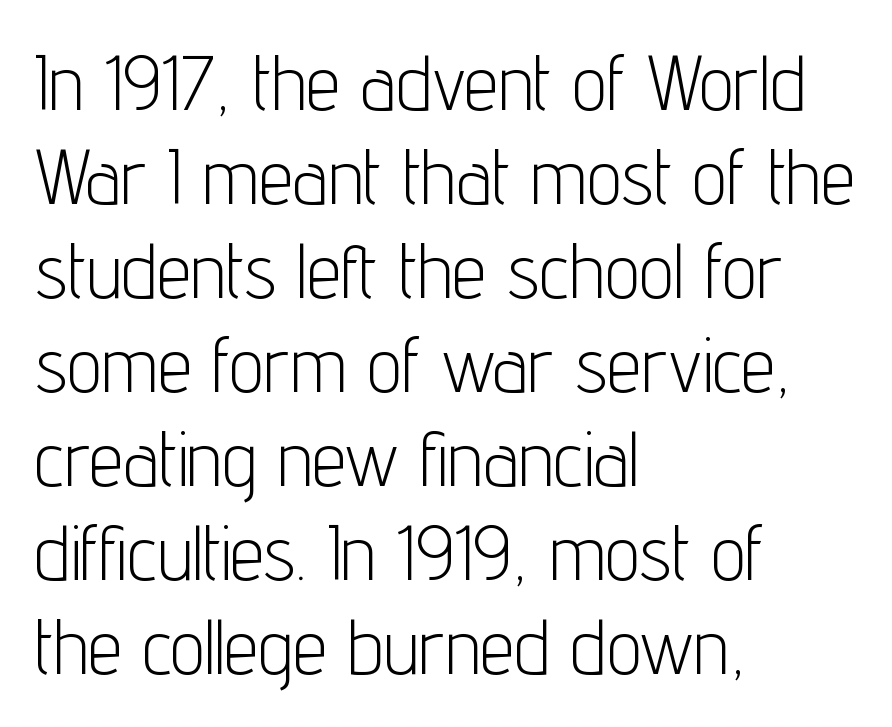
You can tell from the bare stems that sans-serif type was used. Does the lettering tilt? It doesn't — this is upright. There is no visible air inserted between adjacent glyphs. Think standard paragraph weight, or any step lighter than that. Visually the block forms a straight wall on the left and a jagged coastline on the right.
